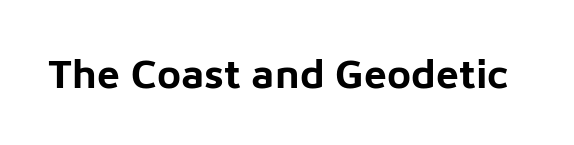
Q: Is the text bold? A: Yes.
Q: Is the text italic (slanted)? A: No, it is upright.
Q: Is the typeface a serif or a sans-serif typeface? A: Sans-serif.
Q: Is the text underlined? A: No.
Q: Is the spacing between letters normal or unusually wide? A: Normal.
Q: Width (condensed, normal, or wide)? A: Normal.
Q: Stroke contrast? A: Low.
Q: x-height? A: Medium.
Q: Monospaced? A: No.
